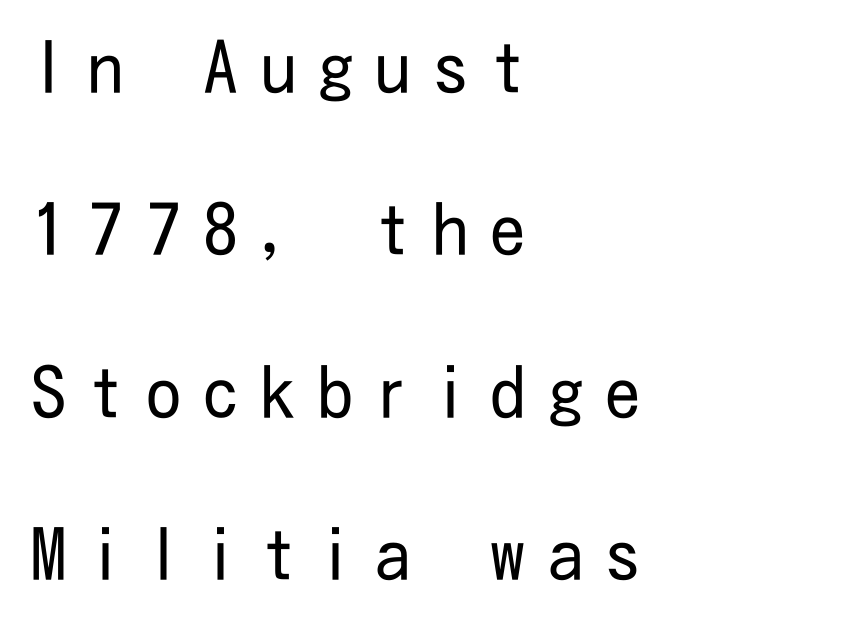
Q: Is the text bold? A: No.
Q: Is the text italic (slanted)? A: No, it is upright.
Q: Is the typeface a serif or a sans-serif typeface? A: Sans-serif.
Q: Is the text underlined? A: No.
Q: How is the paragraph aligned? A: Left-aligned.
Q: Is the spacing between letters normal or unusually wide? A: Unusually wide.
Q: Is the spacing between lines tight, normal or loose? A: Loose.
Q: Width (condensed, normal, or wide)? A: Condensed.
Q: Stroke contrast? A: Low.
Q: x-height? A: Medium.
